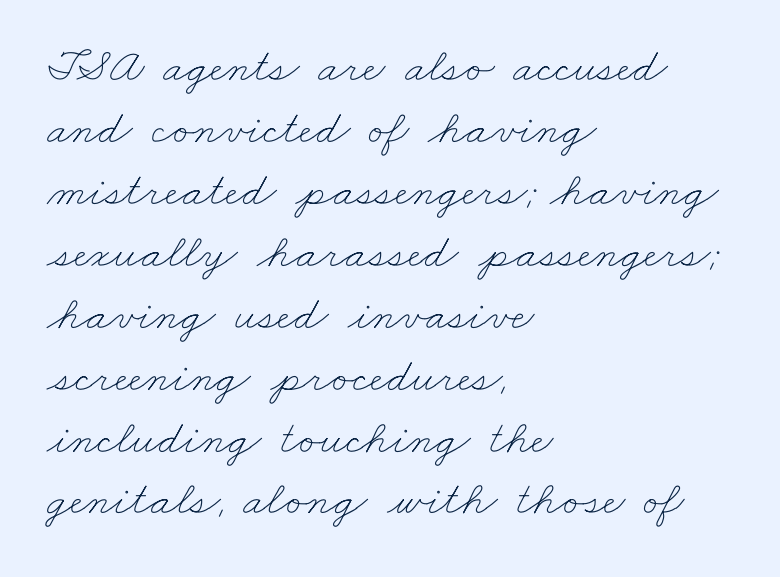
The image shows 48 px thin, wide type; set left-aligned, normal line spacing (1.29x), normal letter spacing, not underlined; low stroke contrast and a small x-height.
